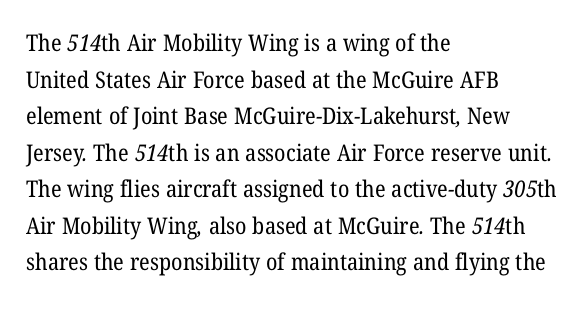
{"bold": "no", "underline": "no", "align": "left", "line_spacing": "normal", "line_spacing_ratio": 1.59, "letter_spacing": "normal", "letter_spacing_em": 0.0, "glyph_px": 23}
